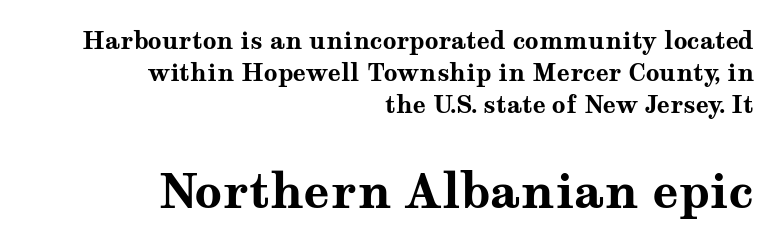
Q: Is the text bold? A: Yes.
Q: Is the text italic (slanted)? A: No, it is upright.
Q: Is the typeface a serif or a sans-serif typeface? A: Serif.
Q: Is the text underlined? A: No.
Q: How is the paragraph aligned? A: Right-aligned.
Q: Is the spacing between letters normal or unusually wide? A: Normal.
Q: Is the spacing between lines tight, normal or loose? A: Normal.
Q: Which block of text is set in a larger size, the first (top) or the second (bottom)? A: The second (bottom) one.
Q: Width (condensed, normal, or wide)? A: Wide.
Q: Stroke contrast? A: Medium.
Q: x-height? A: Medium.
Q: Monospaced? A: No.
